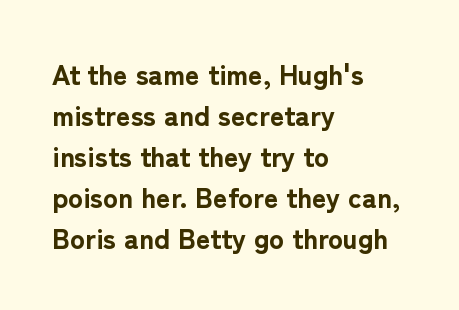
Between one letter and the next there's only the usual sliver of space. Beneath every word, the page is bare. If you drew a line through each stem, it would be perfectly vertical. Heavy-handed strokes throughout: this text is bold. The rendering uses natural spacing where letterforms have individual widths. Vertically, the passage feels balanced, rows spaced as you'd expect.
